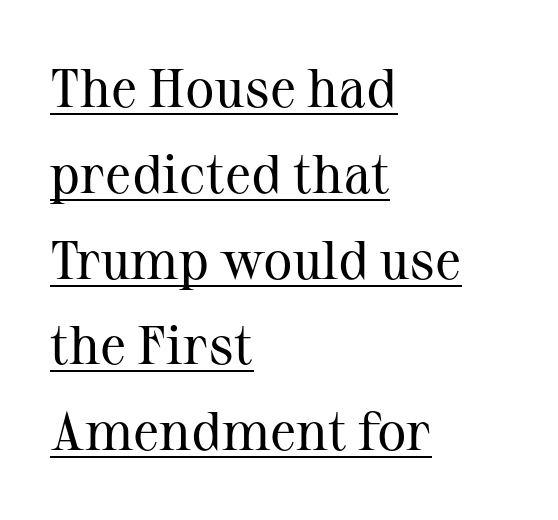
Q: Is the text bold? A: No.
Q: Is the text italic (slanted)? A: No, it is upright.
Q: Is the typeface a serif or a sans-serif typeface? A: Serif.
Q: Is the text underlined? A: Yes.
Q: How is the paragraph aligned? A: Left-aligned.
Q: Is the spacing between letters normal or unusually wide? A: Normal.
Q: Is the spacing between lines tight, normal or loose? A: Normal.
Q: Width (condensed, normal, or wide)? A: Normal.
Q: Stroke contrast? A: Medium.
Q: x-height? A: Medium.
Q: Monospaced? A: No.
